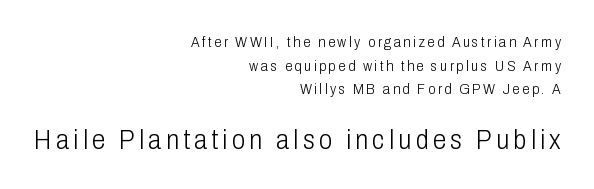
Q: Is the text bold? A: No.
Q: Is the text italic (slanted)? A: No, it is upright.
Q: Is the text underlined? A: No.
Q: How is the paragraph aligned? A: Right-aligned.
Q: Is the spacing between lines tight, normal or loose? A: Normal.
Q: Which block of text is set in a larger size, the first (top) or the second (bottom)? A: The second (bottom) one.
